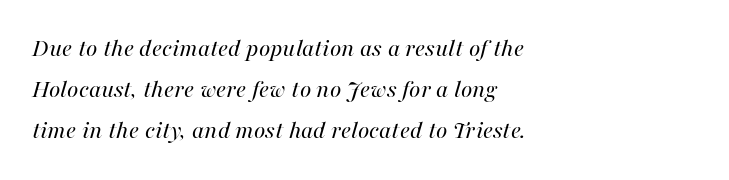
The letters are slanted; this is an italic face. The designer left line spacing at the default. Words float on clear page, feet unadorned. The weight would be labelled regular, book, light, or lighter still.
